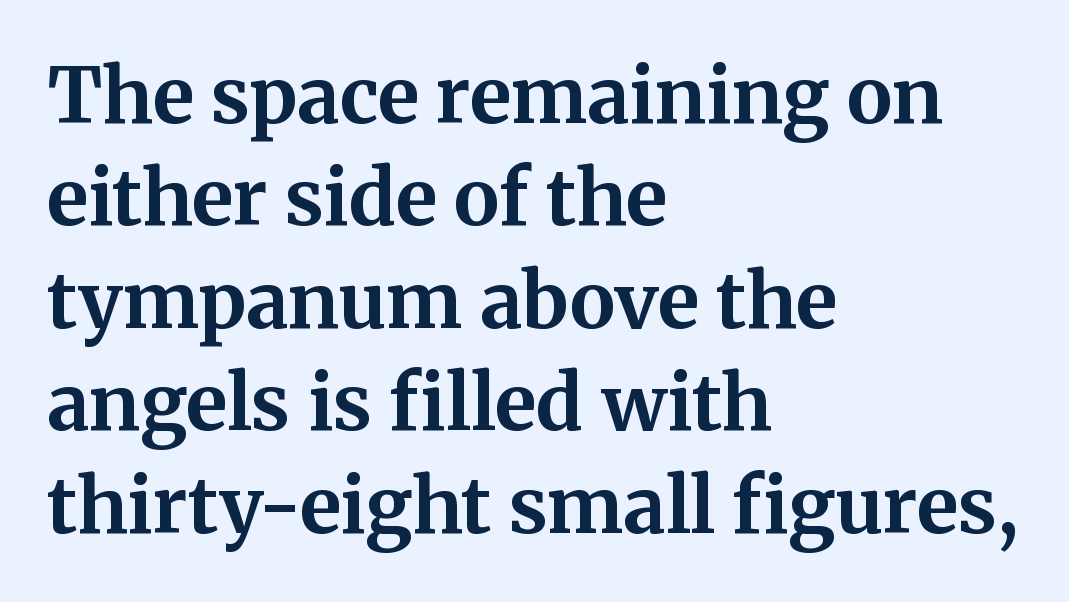
The image shows 77 px bold serif type, upright; set left-aligned, normal line spacing (1.33x), normal letter spacing, not underlined; medium stroke contrast and a medium x-height.
